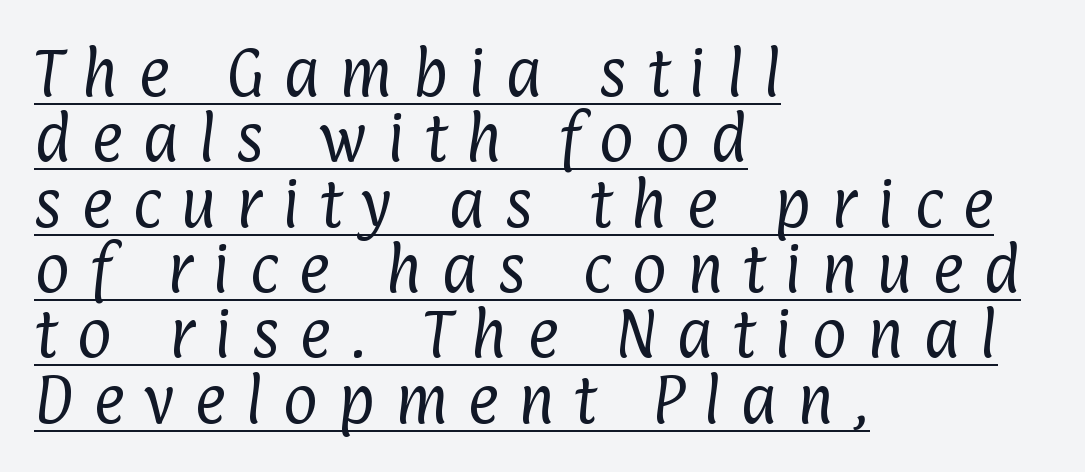
The face used here is proportionally spaced, like ordinary book or web type. Weight: in the light-to-regular range. The ragged edge is on the right, which tells us the setting is flush left. Tracking value appears strongly positive — letters spread wide.
